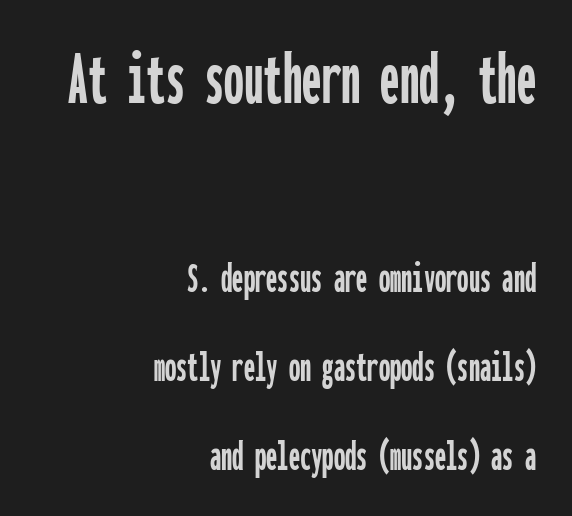
The image shows 78 px condensed sans-serif type, upright, monospaced; set right-aligned, loose line spacing (1.98x), normal letter spacing, not underlined; the first (top) block is 1.73x larger; low stroke contrast and a medium x-height.
